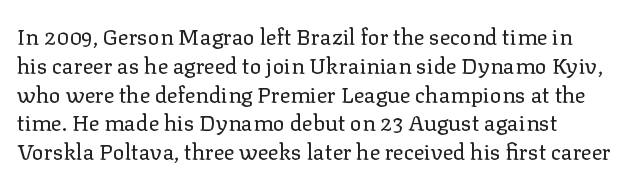
No extra ink here — the face is not bold. The ragged edge is on the right, which tells us the setting is flush left. Decoration check: the copy has no underline. Between one letter and the next there's only the usual sliver of space. No italicization has been applied; the sample stays upright. Successive baselines arrive at the customary interval.
